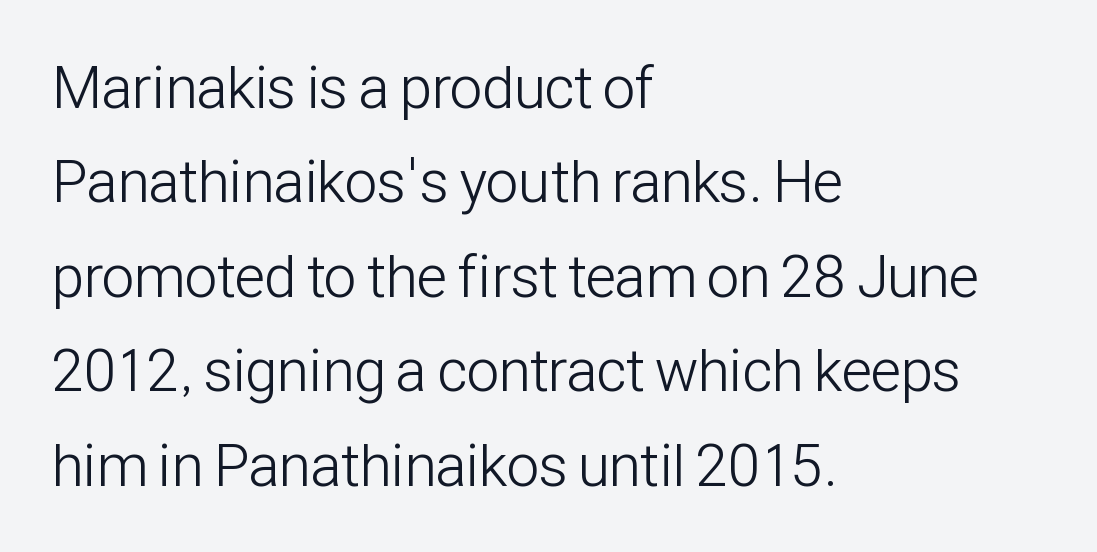
Is this a fixed-width face? No — the glyphs have proportional, varying widths. If you measured baseline to baseline, you'd find a middling distance. Posture: vertical. On a weight scale, this lands at 450 or below.
